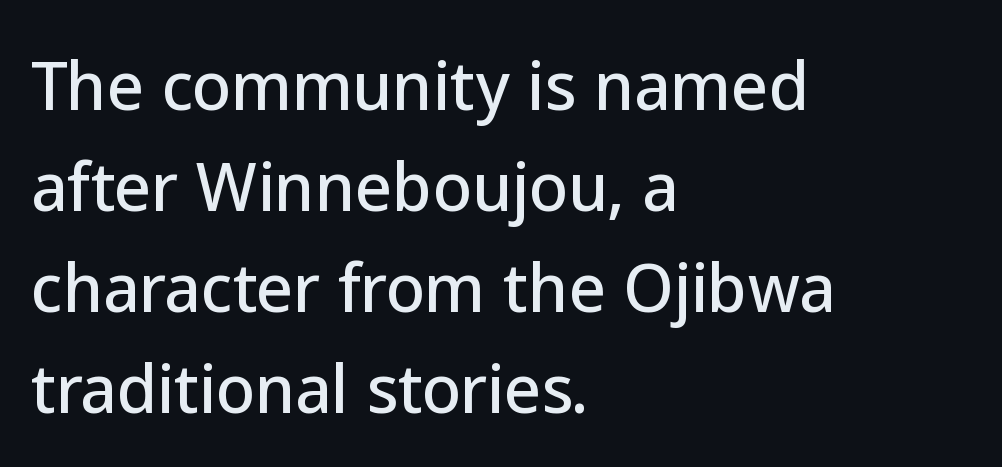
Upright lettering throughout. The passage shown is typeset with a sans-serif family. Honestly, the row spacing looks completely unremarkable. A clean baseline with only descenders dipping below it. Does extra space separate the letters? No, they use regular spacing. The compositor pushed each line to the left boundary.
